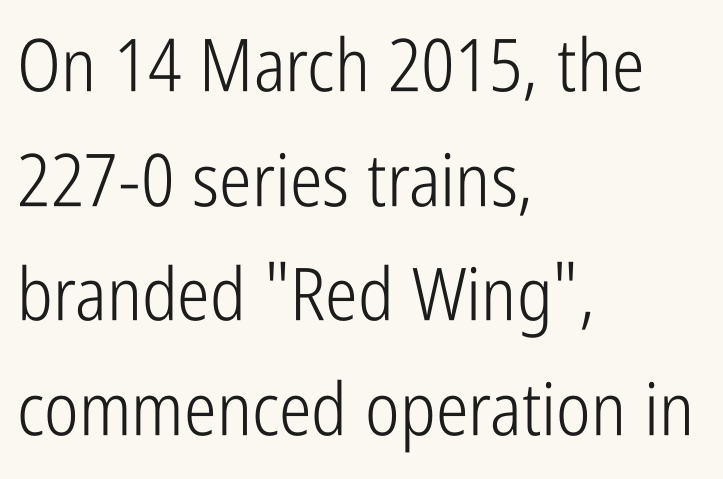
Words float on clear page, feet unadorned. You could call the tracking neutral — neither tight nor loose. Line beginnings align vertically; line endings do not. Quick note: not italic, upright. Summary of weight: not heavy and not bold. Leading: standard.
